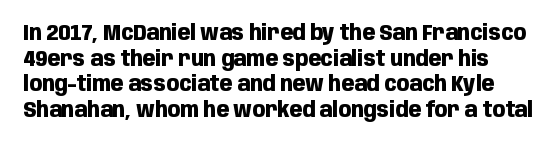
Q: Is the text bold? A: Yes.
Q: Is the text italic (slanted)? A: No, it is upright.
Q: Is the text underlined? A: No.
Q: Is the spacing between letters normal or unusually wide? A: Normal.
